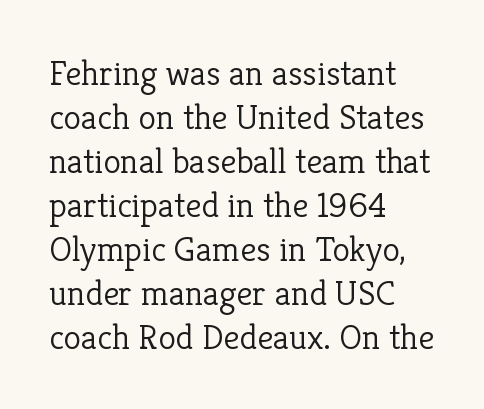
{"serif": "yes", "italic": "no", "bold": "no", "weight": "light", "width": "normal", "stroke_contrast": "low", "x_height": "medium", "monospaced": "no", "underline": "no", "align": "left", "line_spacing_ratio": 1.22, "letter_spacing": "normal", "letter_spacing_em": 0.0, "glyph_px": 36}
